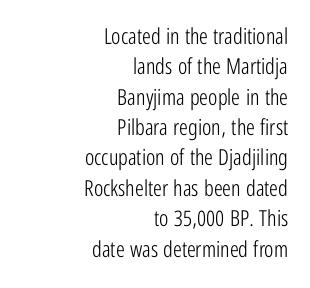
Each stroke keeps to a modest, everyday thickness or less. Vertical spacing — default. The lines in this sample share a right terminus and differ only in where they begin. Words float on clear page, feet unadorned. You could call the tracking neutral — neither tight nor loose.
